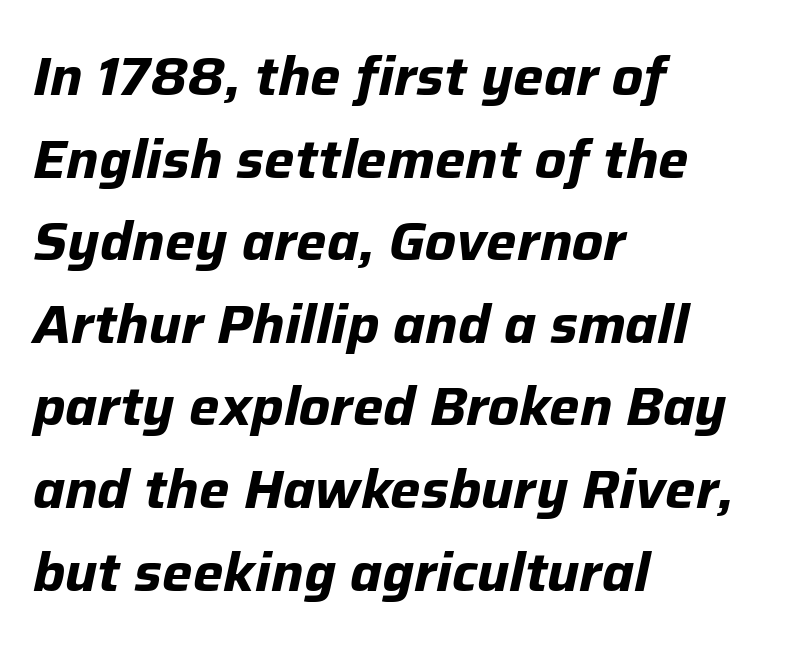
The image shows 54 px bold type, italic (leaning right); set left-aligned, normal line spacing (1.53x), normal letter spacing, not underlined; low stroke contrast and a medium x-height.
